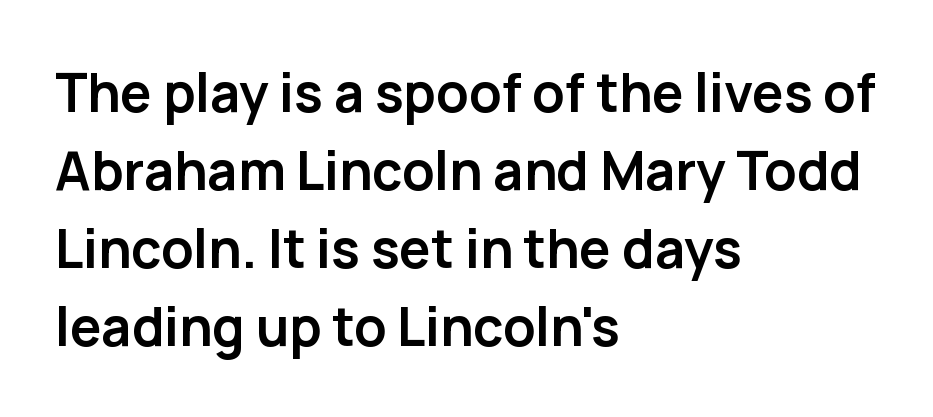
Q: Is the text bold? A: Yes.
Q: Is the text italic (slanted)? A: No, it is upright.
Q: Is the typeface a serif or a sans-serif typeface? A: Sans-serif.
Q: Is the text underlined? A: No.
Q: How is the paragraph aligned? A: Left-aligned.
Q: Is the spacing between letters normal or unusually wide? A: Normal.
Q: Is the spacing between lines tight, normal or loose? A: Normal.
Q: Width (condensed, normal, or wide)? A: Normal.
Q: Stroke contrast? A: Low.
Q: x-height? A: Medium.
Q: Monospaced? A: No.
